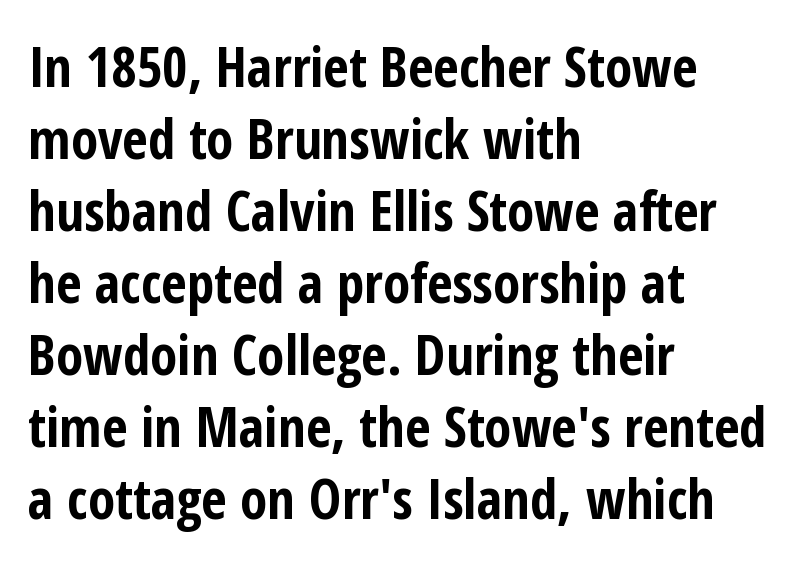
These words are printed bold, with thick strokes throughout. A normal amount of white space separates one row of letters from the next. The font's upright variant was chosen for this text. Observe the ordinary spacing: letters are neighbours, not strangers.
